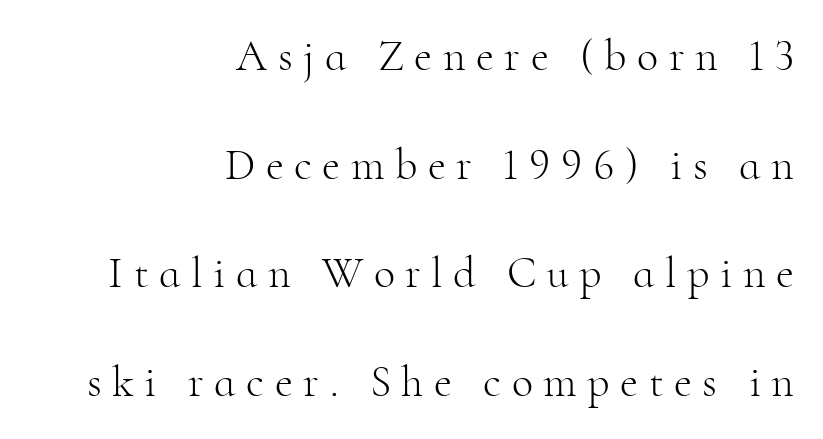
The image shows 44 px light serif type, upright; set right-aligned, loose line spacing (2.47x), unusually wide letter spacing (+0.24 em), not underlined; high stroke contrast and a small x-height.
